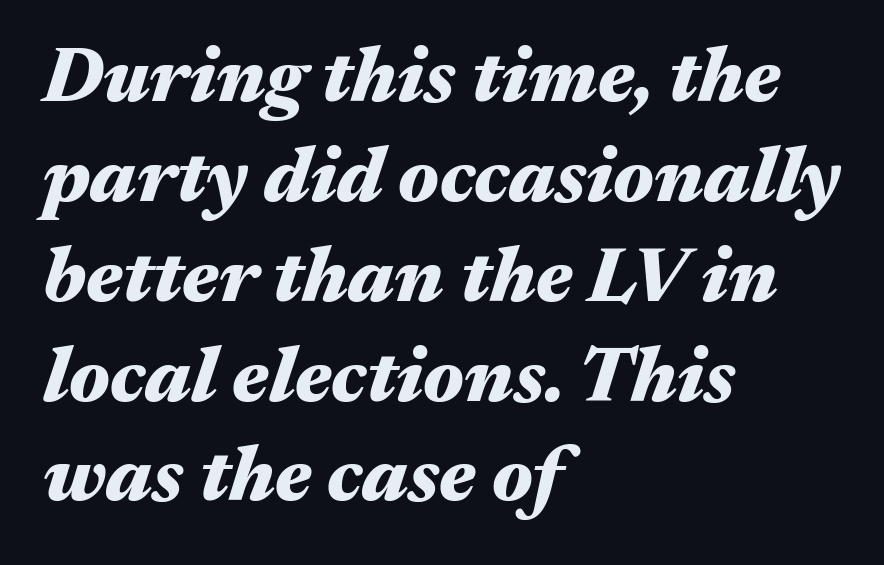
{"italic": "yes", "lean": "right", "slant_degrees": 17, "bold": "yes", "weight": "heavy", "width": "wide", "stroke_contrast": "medium", "x_height": "medium", "monospaced": "no", "underline": "no", "align": "left", "line_spacing": "normal", "line_spacing_ratio": 1.28, "letter_spacing": "normal", "letter_spacing_em": 0.0, "glyph_px": 78}
